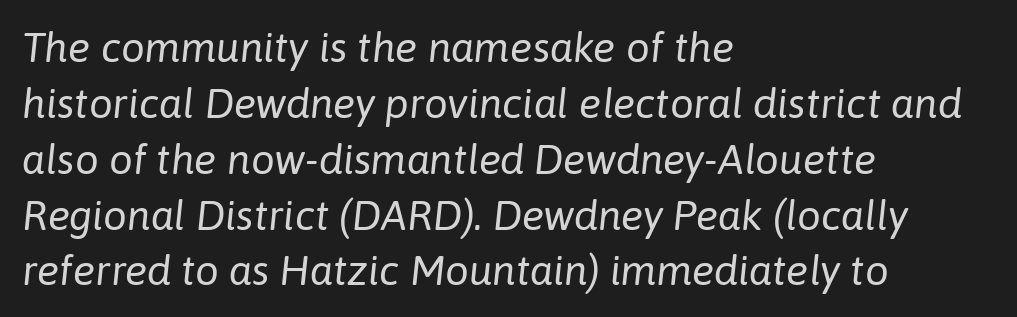
Unbolded letterforms with no extra heft. Yep, that's italic — everything's leaning. Line spacing here is normal. Notice how the passage keeps a crisp vertical edge on the left only.
